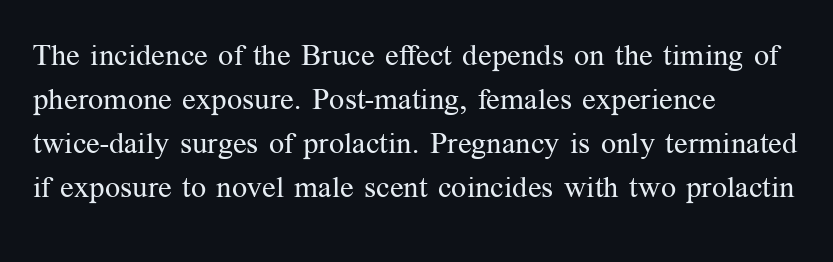
Q: Is the text bold? A: No.
Q: Is the text italic (slanted)? A: No, it is upright.
Q: Is the typeface a serif or a sans-serif typeface? A: Serif.
Q: Is the text underlined? A: No.
Q: How is the paragraph aligned? A: Left-aligned.
Q: Is the spacing between letters normal or unusually wide? A: Normal.
Q: Is the spacing between lines tight, normal or loose? A: Normal.
Q: Width (condensed, normal, or wide)? A: Normal.
Q: Stroke contrast? A: Medium.
Q: x-height? A: Medium.
Q: Monospaced? A: No.
